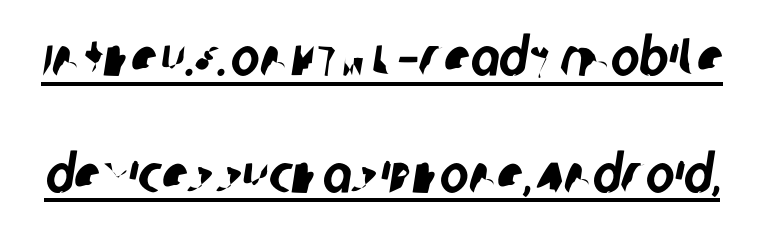
Regarding serifs, this sample does without them. Descenders here cross a horizontal rule under the line. Airy leading. These lines are rendered in a variable-pitch font. Inter-character spacing is left at the font's built-in metrics.
